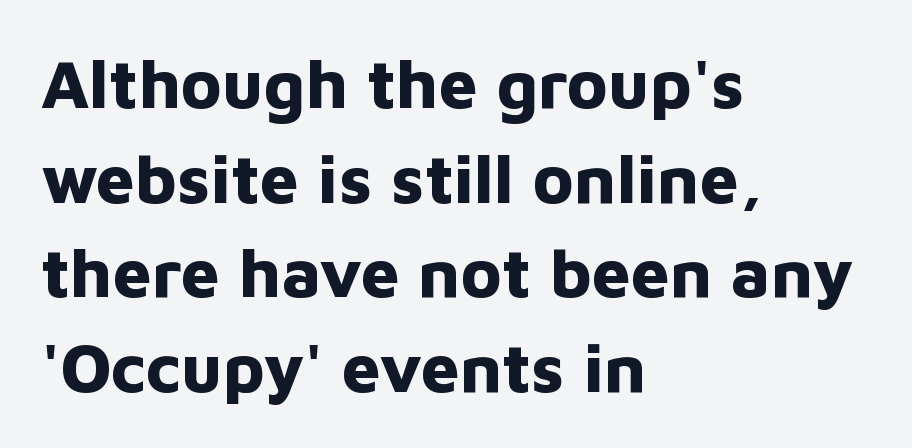
This sample uses an upright cut, with every glyph sitting square on the baseline. Descender tails drop into unmarked territory. The leading is moderate, giving the passage an even texture. The paragraph has a hard left edge and a soft right edge. Nothing sits at the stroke ends, so this counts as sans-serif. The sample has been set heavy, in full bold.
